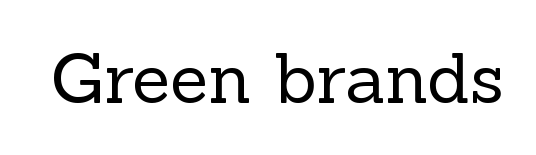
The image shows 70 px regular-weight serif type, upright; set normal letter spacing, not underlined; a medium x-height.
